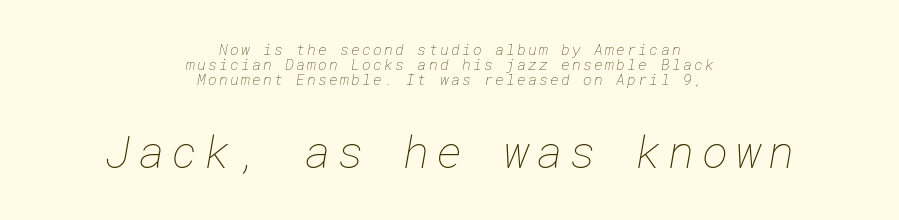
The image shows 45 px thin type; set centered, tight line spacing (1.0x), not underlined; the second (bottom) block is 3.0x larger; low stroke contrast and a medium x-height.
